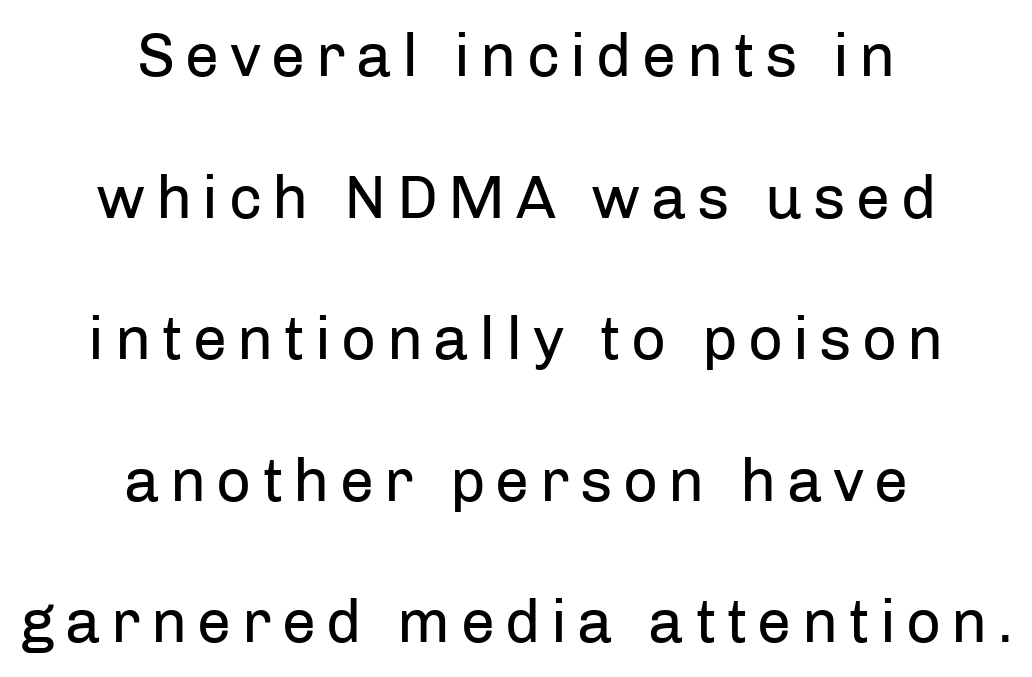
A student would call this center alignment; a typographer would say set centered. Each stroke keeps to a modest, everyday thickness or less. The glyphs in this specimen are sans serif. These lines were composed using upright roman letters. The letters advance in unequal steps, a hallmark of proportional type.
